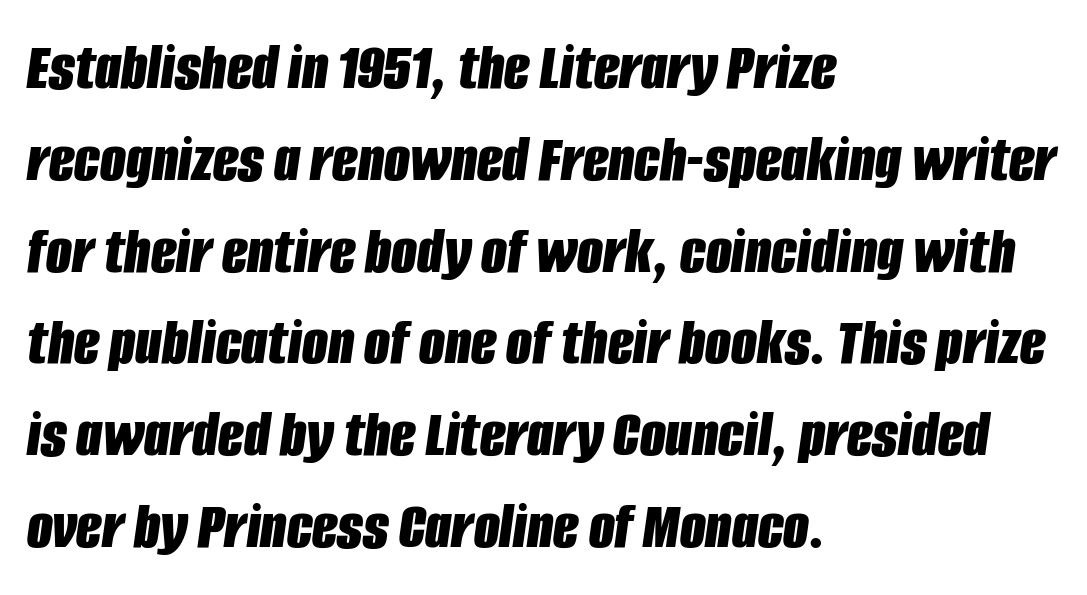
Q: Is the text bold? A: Yes.
Q: Is the text italic (slanted)? A: Yes, it leans right by about 8 degrees.
Q: Is the text underlined? A: No.
Q: How is the paragraph aligned? A: Left-aligned.
Q: Is the spacing between letters normal or unusually wide? A: Normal.
Q: Is the spacing between lines tight, normal or loose? A: Normal.
Q: Width (condensed, normal, or wide)? A: Condensed.
Q: Stroke contrast? A: Low.
Q: x-height? A: Large.
Q: Monospaced? A: No.
